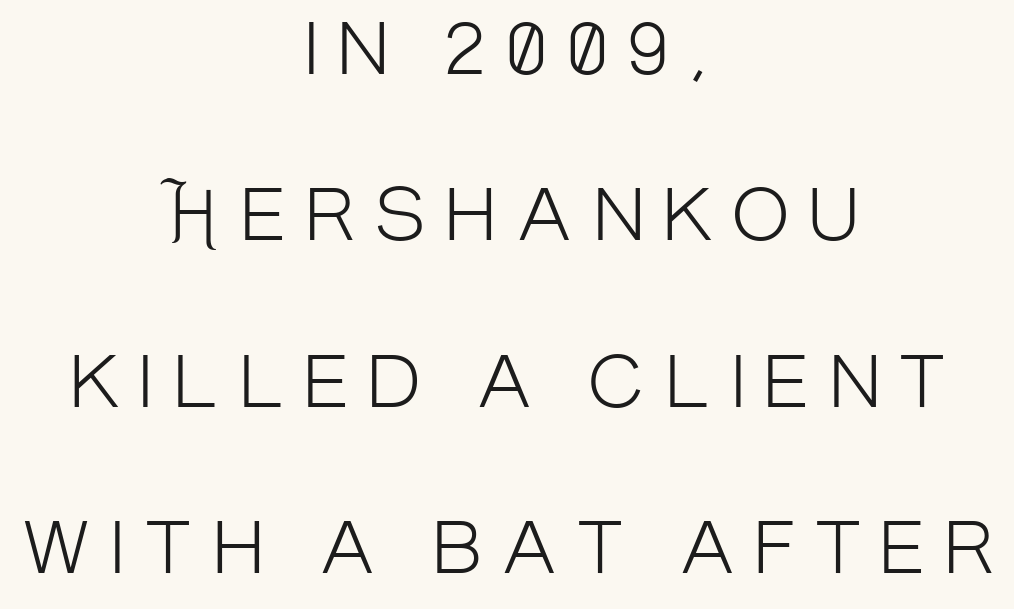
The image shows 69 px light, condensed sans-serif type, upright; set centered, loose line spacing (2.41x), unusually wide letter spacing (+0.29 em), not underlined; low stroke contrast and a large x-height.
